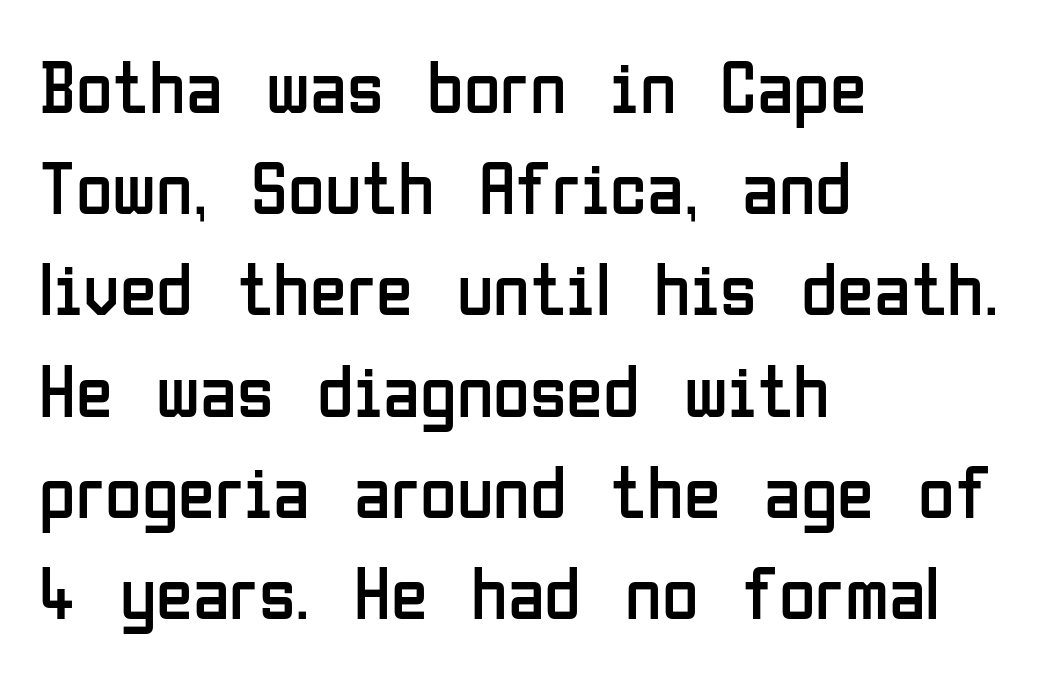
The image shows 75 px regular-weight, condensed sans-serif type, upright; set left-aligned, normal line spacing (1.35x), normal letter spacing, not underlined; low stroke contrast and a medium x-height.
